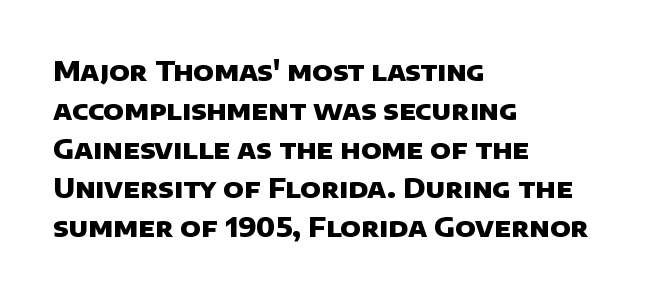
Check the space under the baseline: it is left empty. These lines sit exactly where default settings would place them. Its strokes are broad and dark, the hallmark of bold type. The compositor pushed each line to the left boundary.
